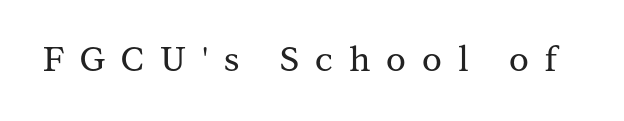
The image shows 34 px serif type, upright; set unusually wide letter spacing (+0.47 em), not underlined; medium stroke contrast and a medium x-height.
